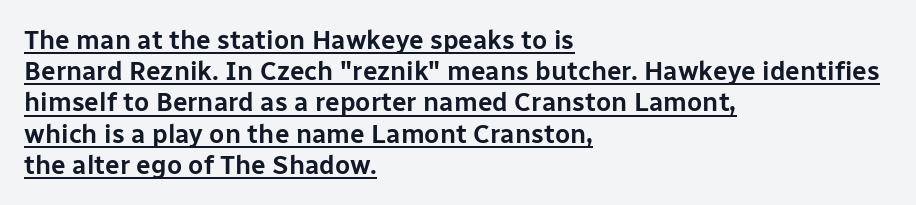
{"italic": "no", "underline": "yes", "align": "left", "line_spacing_ratio": 1.2, "letter_spacing": "normal", "letter_spacing_em": 0.0, "glyph_px": 26}
